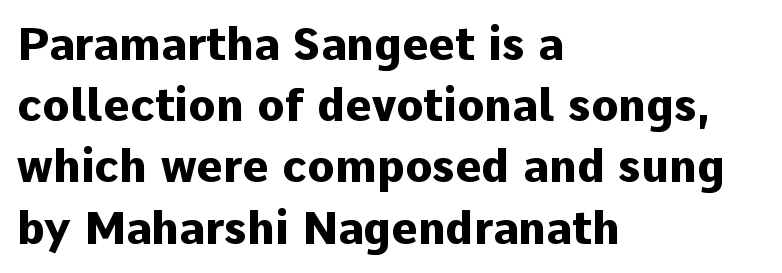
Q: Is the text bold? A: Yes.
Q: Is the text italic (slanted)? A: No, it is upright.
Q: Is the typeface a serif or a sans-serif typeface? A: Sans-serif.
Q: Is the text underlined? A: No.
Q: How is the paragraph aligned? A: Left-aligned.
Q: Is the spacing between letters normal or unusually wide? A: Normal.
Q: Is the spacing between lines tight, normal or loose? A: Normal.
Q: Width (condensed, normal, or wide)? A: Normal.
Q: Stroke contrast? A: Low.
Q: x-height? A: Medium.
Q: Monospaced? A: No.
